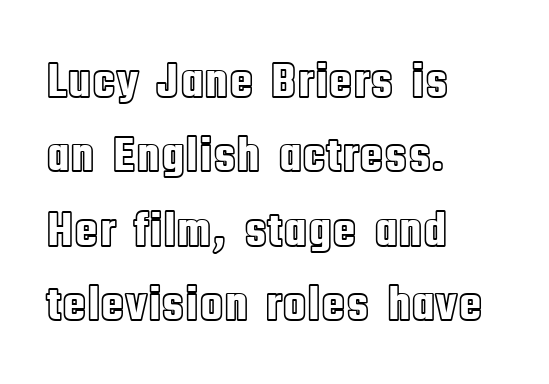
{"italic": "no", "width": "condensed", "x_height": "large", "monospaced": "no", "underline": "no", "align": "left", "line_spacing": "normal", "line_spacing_ratio": 1.49, "letter_spacing": "normal", "letter_spacing_em": 0.0, "glyph_px": 50}
